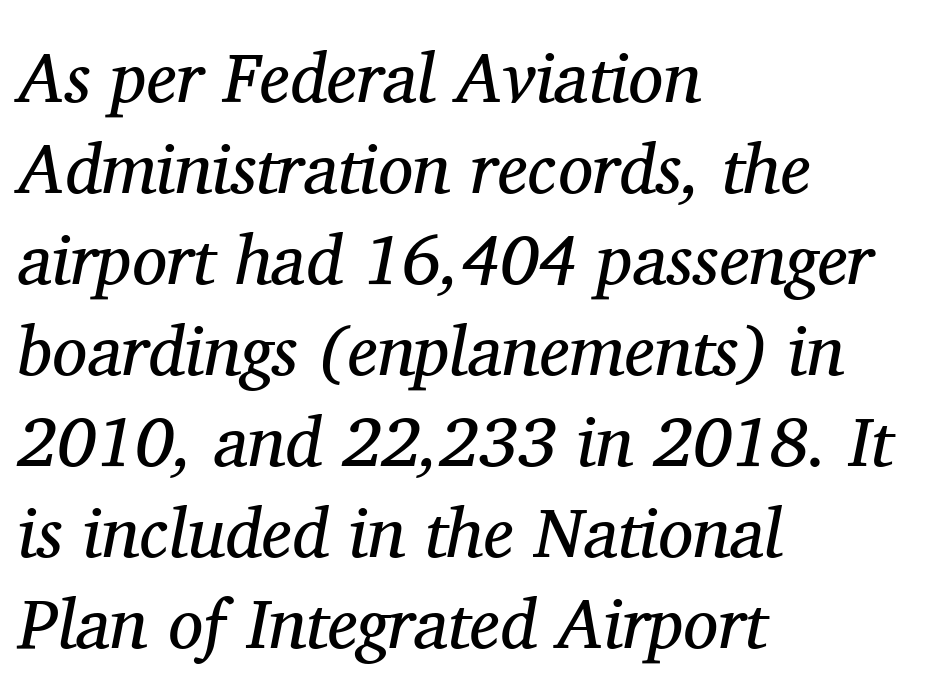
{"serif": "yes", "italic": "yes", "lean": "right", "slant_degrees": 11, "bold": "no", "weight": "regular", "width": "normal", "stroke_contrast": "medium", "x_height": "medium", "monospaced": "no", "underline": "no", "align": "left", "line_spacing": "normal", "line_spacing_ratio": 1.3, "letter_spacing": "normal", "letter_spacing_em": 0.0, "glyph_px": 70}
